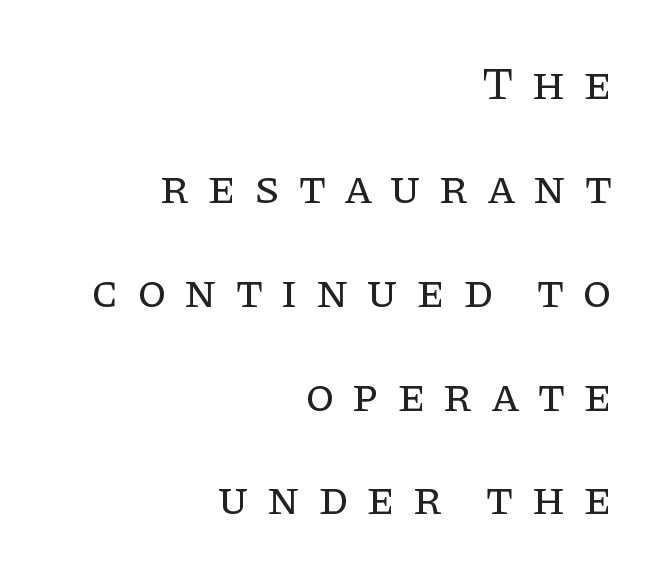
Q: Is the text bold? A: No.
Q: Is the text italic (slanted)? A: No, it is upright.
Q: Is the typeface a serif or a sans-serif typeface? A: Serif.
Q: Is the text underlined? A: No.
Q: How is the paragraph aligned? A: Right-aligned.
Q: Is the spacing between letters normal or unusually wide? A: Unusually wide.
Q: Is the spacing between lines tight, normal or loose? A: Loose.
Q: Width (condensed, normal, or wide)? A: Normal.
Q: Stroke contrast? A: Low.
Q: x-height? A: Large.
Q: Monospaced? A: No.
